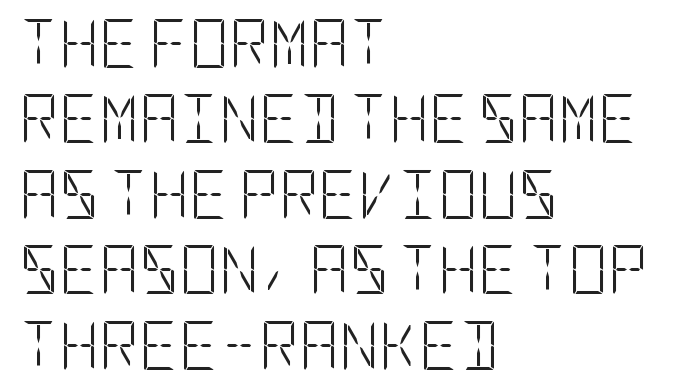
Q: Is the text bold? A: No.
Q: Is the text italic (slanted)? A: No, it is upright.
Q: Is the typeface a serif or a sans-serif typeface? A: Sans-serif.
Q: Is the text underlined? A: No.
Q: How is the paragraph aligned? A: Left-aligned.
Q: Is the spacing between letters normal or unusually wide? A: Normal.
Q: Is the spacing between lines tight, normal or loose? A: Normal.
Q: Width (condensed, normal, or wide)? A: Condensed.
Q: Stroke contrast? A: Low.
Q: x-height? A: Large.
